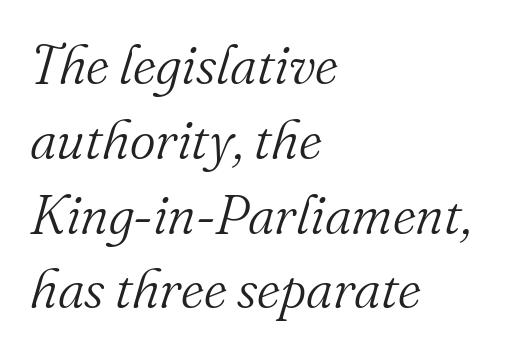
In terms of posture, this sample is oblique. Caption: standard tracking, unaltered. Each letter keeps its own natural width here, so spacing adapts to shape. These lines are composed in type with serifs. Where is the straight margin? On the left.
